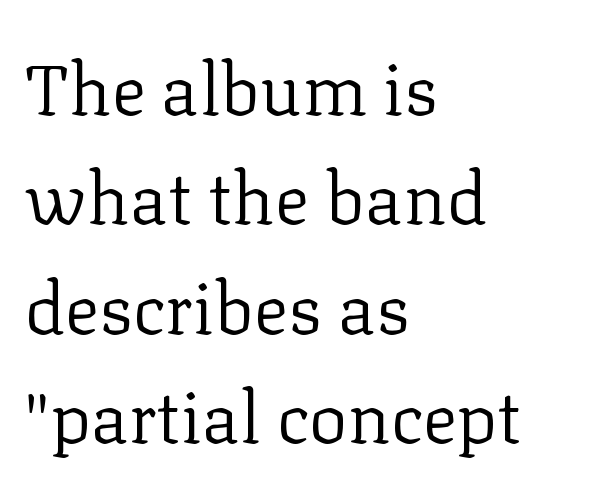
Q: Is the text bold? A: No.
Q: Is the text italic (slanted)? A: No, it is upright.
Q: Is the typeface a serif or a sans-serif typeface? A: Serif.
Q: Is the text underlined? A: No.
Q: How is the paragraph aligned? A: Left-aligned.
Q: Is the spacing between letters normal or unusually wide? A: Normal.
Q: Is the spacing between lines tight, normal or loose? A: Normal.
Q: Width (condensed, normal, or wide)? A: Normal.
Q: Stroke contrast? A: Low.
Q: x-height? A: Medium.
Q: Monospaced? A: No.
